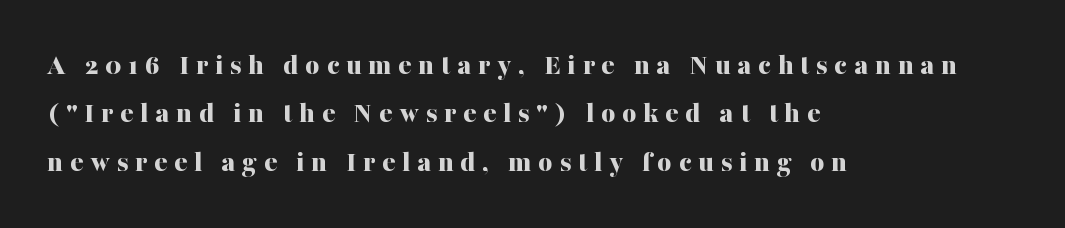
Alignment: flush left. Nope, not italic — everything's standing straight. The passage shown is typed in a proportional face where columns would drift. Typographic density is high because the face is bold. Baseline-to-baseline distance is the conventional proportion of letter height. The words here are not underlined.
